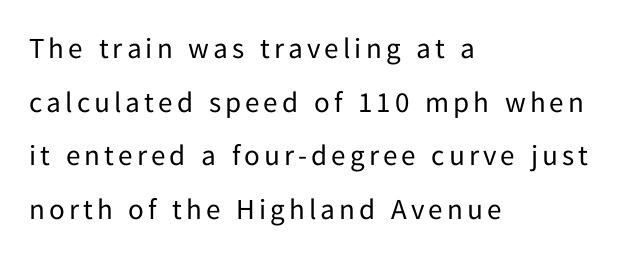
Think of a printed novel: that variable character pitch is what you see here. No letter is thick-stroked: the sample isn't bold. The typography opts for an upright posture over an oblique one. Only glyphs here, with clear space below each row. Type style note: lacks serifs.
